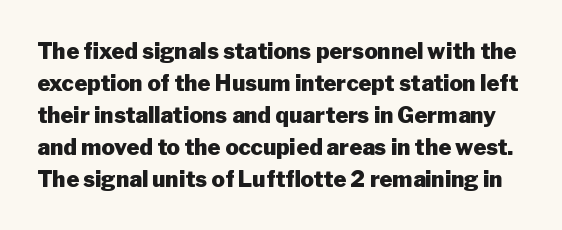
{"italic": "no", "bold": "yes", "underline": "no", "line_spacing": "normal", "line_spacing_ratio": 1.45, "letter_spacing": "normal", "letter_spacing_em": 0.0, "glyph_px": 22}
